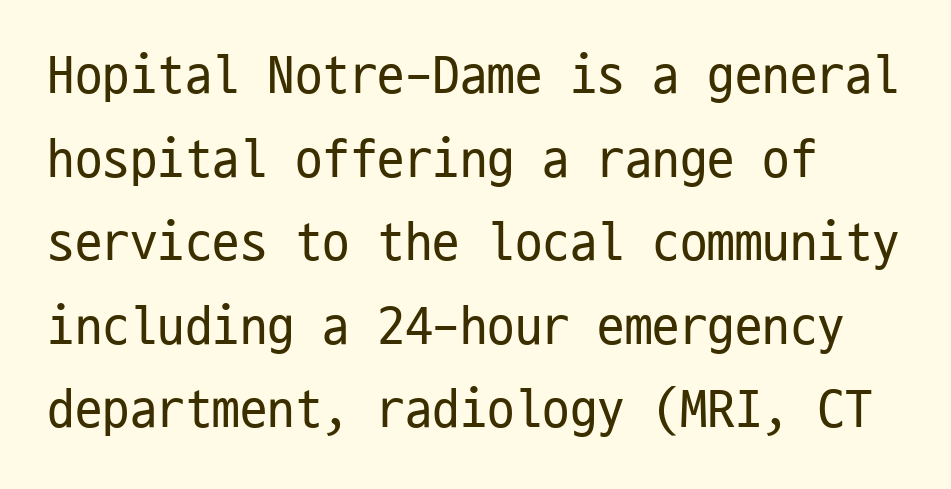
The image shows 55 px regular-weight, condensed sans-serif type, upright, monospaced; set left-aligned, normal line spacing (1.52x), normal letter spacing, not underlined; low stroke contrast and a medium x-height.
